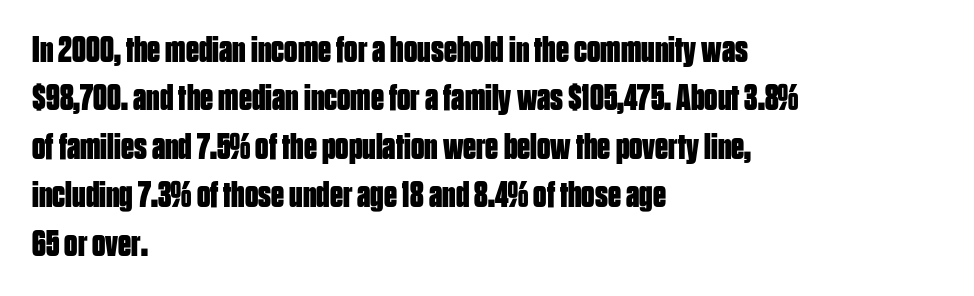
Descenders are the only things crossing below the line. A classic flush-left, rag-right setting is used for this passage. Thick stems and heavy bowls — unmistakably bold. The rendering uses natural spacing where letterforms have individual widths.
